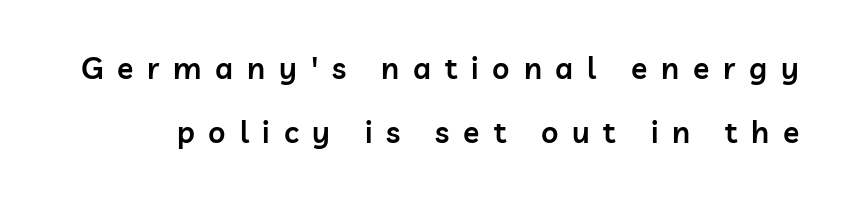
The image shows 30 px semibold sans-serif type, upright; set loose line spacing (2.14x), unusually wide letter spacing (+0.46 em), not underlined; low stroke contrast and a medium x-height.
